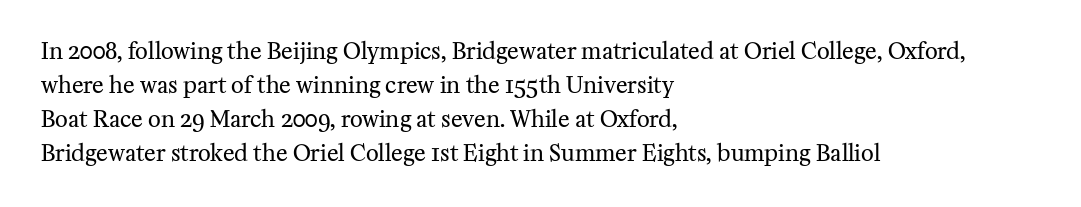
Q: Is the text bold? A: No.
Q: Is the text italic (slanted)? A: No, it is upright.
Q: Is the text underlined? A: No.
Q: How is the paragraph aligned? A: Left-aligned.
Q: Is the spacing between letters normal or unusually wide? A: Normal.
Q: Is the spacing between lines tight, normal or loose? A: Normal.
